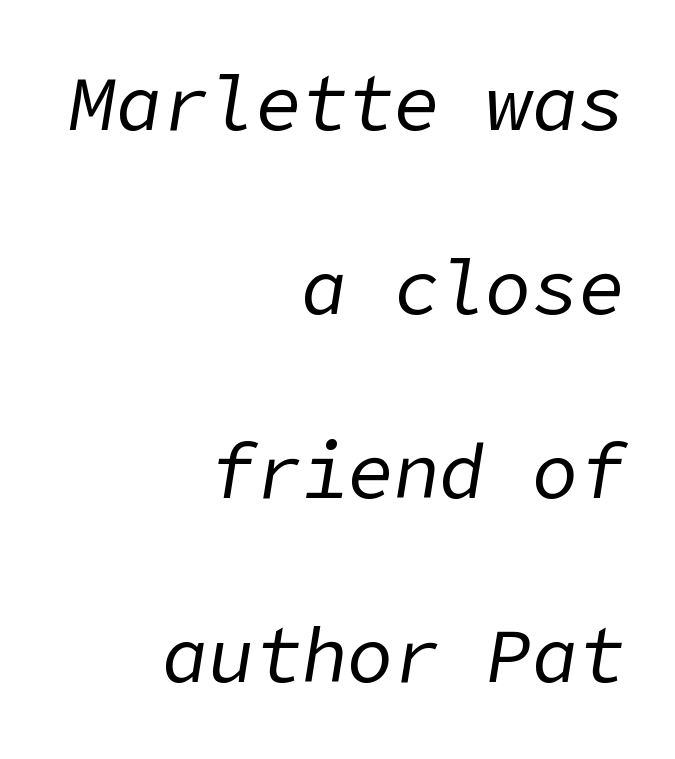
{"italic": "yes", "lean": "right", "slant_degrees": 9, "bold": "no", "weight": "regular", "width": "normal", "stroke_contrast": "low", "x_height": "medium", "underline": "no", "align": "right", "line_spacing": "loose", "line_spacing_ratio": 2.39, "letter_spacing": "normal", "letter_spacing_em": 0.0, "glyph_px": 77}
